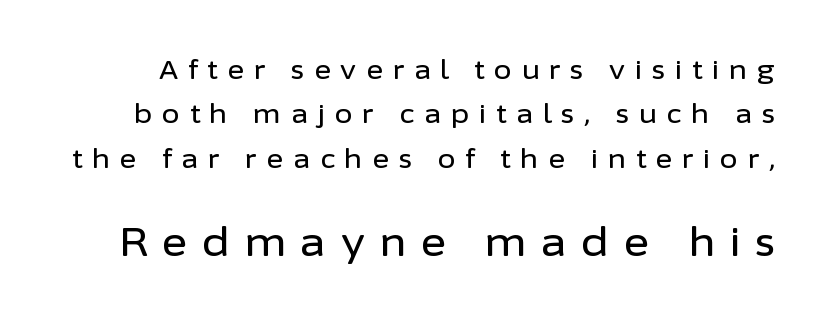
Q: Is the text italic (slanted)? A: No, it is upright.
Q: Is the typeface a serif or a sans-serif typeface? A: Sans-serif.
Q: Is the text underlined? A: No.
Q: Is the spacing between letters normal or unusually wide? A: Unusually wide.
Q: Which block of text is set in a larger size, the first (top) or the second (bottom)? A: The second (bottom) one.
Q: Width (condensed, normal, or wide)? A: Normal.
Q: Stroke contrast? A: Low.
Q: x-height? A: Medium.
Q: Monospaced? A: No.
